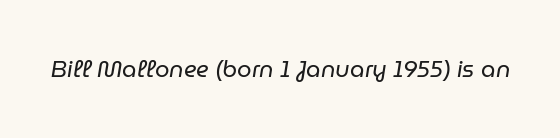
{"italic": "yes", "lean": "right", "slant_degrees": 9, "bold": "no", "underline": "no", "letter_spacing": "normal", "letter_spacing_em": 0.0, "glyph_px": 23}
